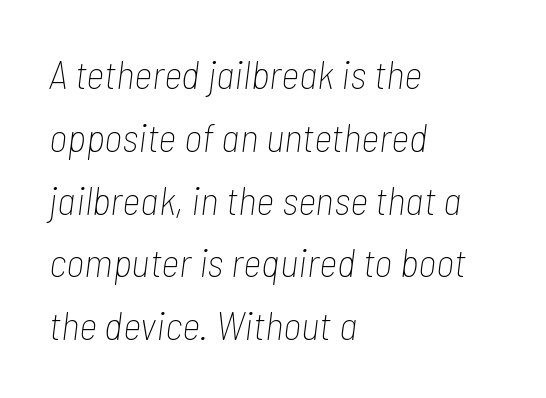
The face used here is rendered with its standard letterfit. The paragraph shown leans on its left margin. Is the type slanted? Yes — the strokes lean at a clear angle. The font is comparable to plain body text, perhaps lighter. What's the leading like? Ordinary, nothing unusual. The space directly below the letters is spotless.
